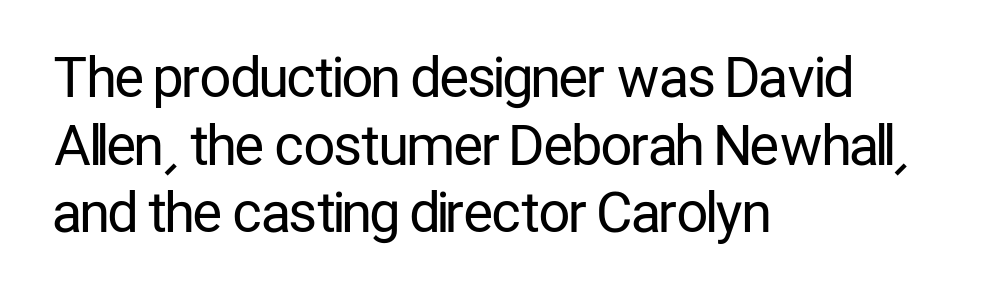
The image shows 55 px regular-weight, condensed sans-serif type, upright; set left-aligned, line spacing 1.23x, normal letter spacing, not underlined; low stroke contrast and a medium x-height.
